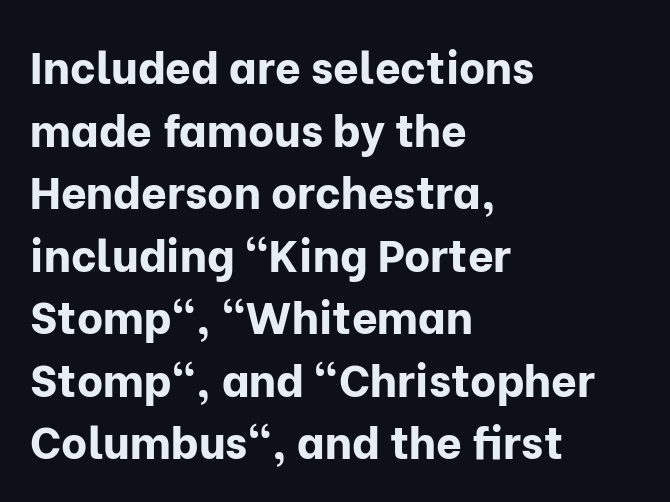
The image shows 45 px bold sans-serif type, upright; set left-aligned, normal line spacing (1.39x), normal letter spacing, not underlined; low stroke contrast and a medium x-height.
